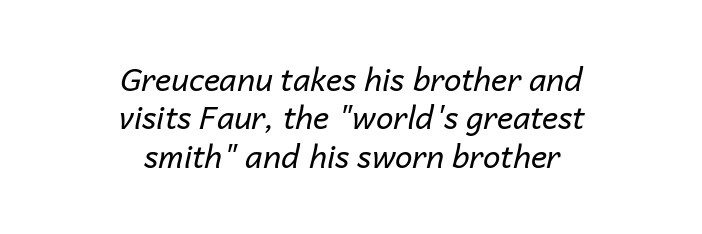
Q: Is the text bold? A: No.
Q: Is the text italic (slanted)? A: Yes, it leans right by about 14 degrees.
Q: Is the text underlined? A: No.
Q: How is the paragraph aligned? A: Centered.
Q: Is the spacing between letters normal or unusually wide? A: Normal.
Q: Width (condensed, normal, or wide)? A: Normal.
Q: Stroke contrast? A: Low.
Q: x-height? A: Medium.
Q: Monospaced? A: No.
